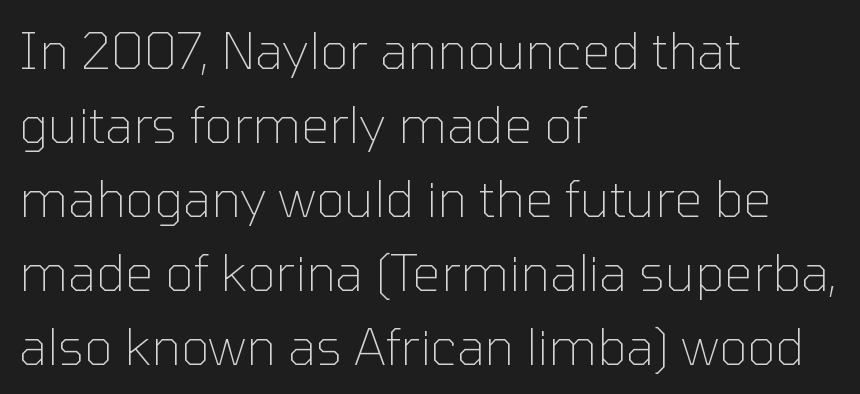
{"serif": "no", "italic": "no", "bold": "no", "weight": "thin", "width": "normal", "stroke_contrast": "low", "x_height": "medium", "monospaced": "no", "underline": "no", "align": "left", "line_spacing": "normal", "line_spacing_ratio": 1.48, "letter_spacing": "normal", "letter_spacing_em": 0.0, "glyph_px": 50}
